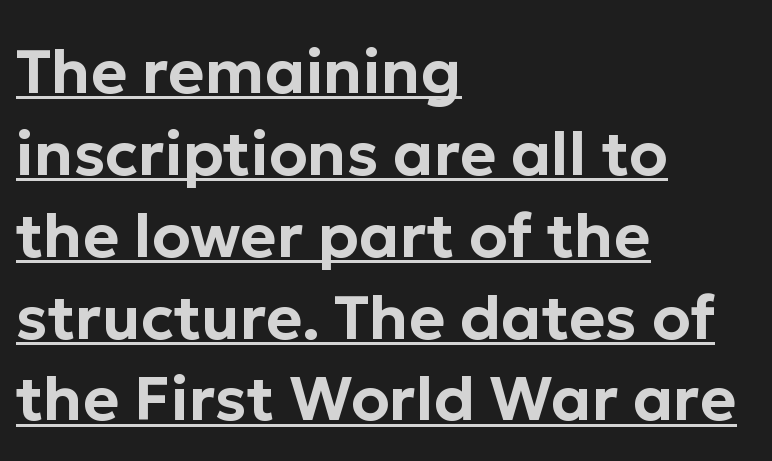
{"serif": "no", "italic": "no", "width": "normal", "stroke_contrast": "low", "x_height": "medium", "monospaced": "no", "underline": "yes", "align": "left", "line_spacing": "normal", "line_spacing_ratio": 1.32, "letter_spacing": "normal", "letter_spacing_em": 0.0, "glyph_px": 62}
